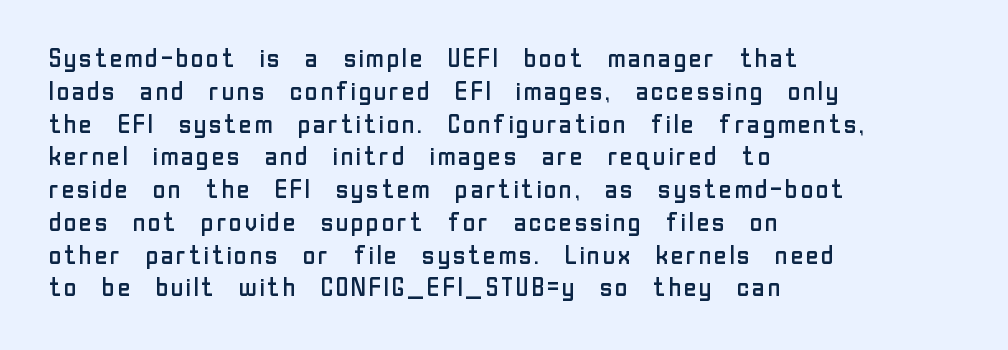
Q: Is the text bold? A: No.
Q: Is the text italic (slanted)? A: No, it is upright.
Q: Is the text underlined? A: No.
Q: How is the paragraph aligned? A: Left-aligned.
Q: Is the spacing between letters normal or unusually wide? A: Normal.
Q: Is the spacing between lines tight, normal or loose? A: Normal.
